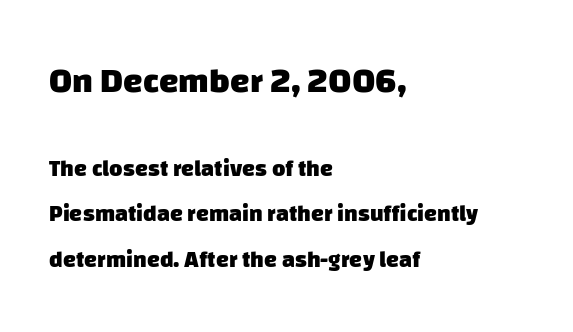
The image shows 35 px heavy sans-serif type; set left-aligned, loose line spacing (1.99x), normal letter spacing, not underlined; the first (top) block is 1.52x larger; low stroke contrast and a large x-height.
